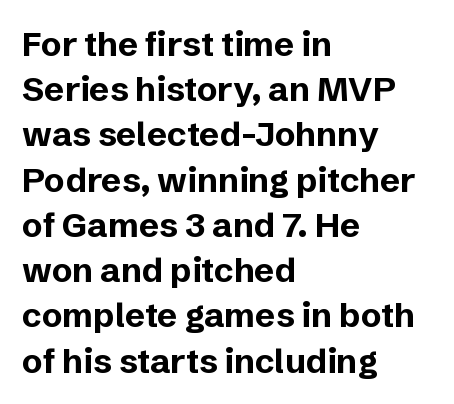
Q: Is the text bold? A: Yes.
Q: Is the text italic (slanted)? A: No, it is upright.
Q: Is the typeface a serif or a sans-serif typeface? A: Sans-serif.
Q: Is the text underlined? A: No.
Q: How is the paragraph aligned? A: Left-aligned.
Q: Is the spacing between letters normal or unusually wide? A: Normal.
Q: Is the spacing between lines tight, normal or loose? A: Normal.
Q: Width (condensed, normal, or wide)? A: Normal.
Q: Stroke contrast? A: Low.
Q: x-height? A: Medium.
Q: Monospaced? A: No.
